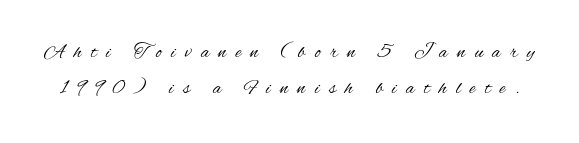
Q: Is the text bold? A: No.
Q: Is the text italic (slanted)? A: Yes.
Q: Is the text underlined? A: No.
Q: Is the spacing between letters normal or unusually wide? A: Unusually wide.
